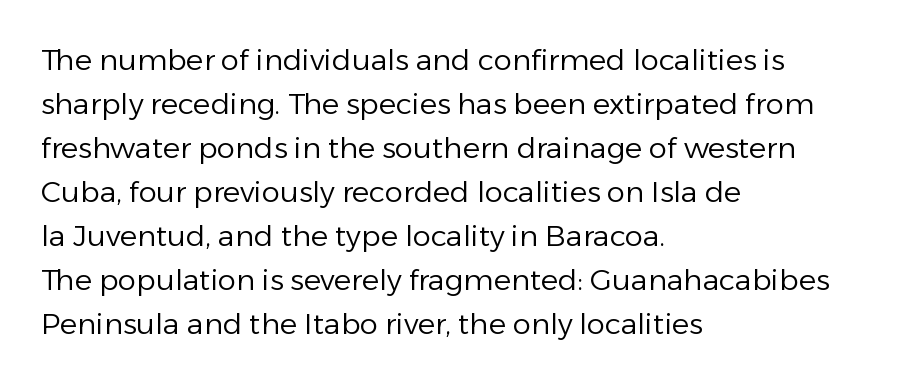
These lines keep a tight, regular rhythm from letter to letter. Think of a printed novel: that variable character pitch is what you see here. Each new line begins a customary step beneath the previous one. These lines are composed in type without serifs.
